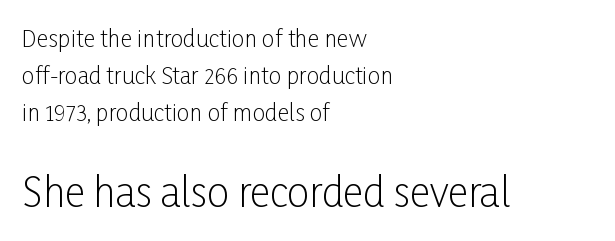
Successive baselines arrive at the customary interval. No italicization has been applied; the sample stays upright. Only glyphs here, with clear space below each row. This sample has the flowing, uneven cadence of proportional lettering.
